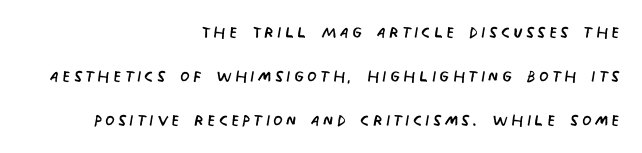
{"bold": "no", "underline": "no", "align": "right", "line_spacing": "loose", "line_spacing_ratio": 1.99, "glyph_px": 22}
